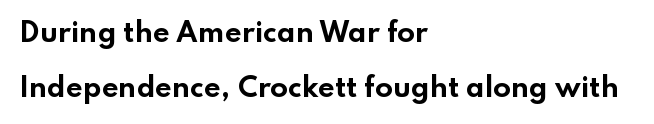
{"italic": "no", "bold": "yes", "underline": "no", "align": "left", "line_spacing": "loose", "line_spacing_ratio": 2.12, "letter_spacing": "normal", "letter_spacing_em": 0.0, "glyph_px": 26}
